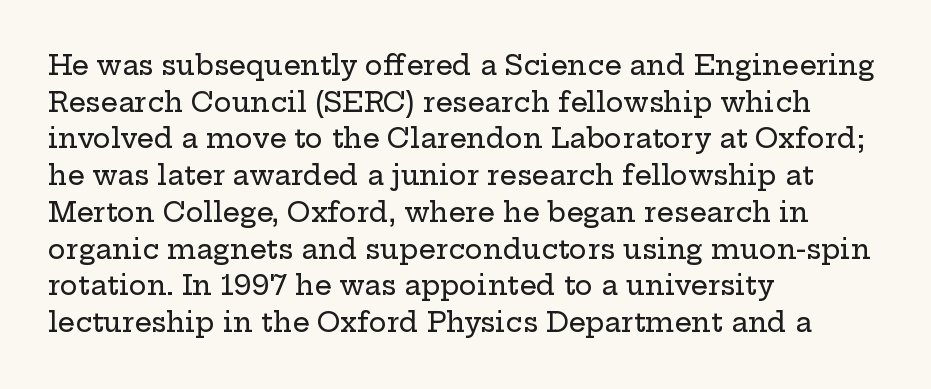
Alignment: flush left. The lettering stays uniformly vertical, giving the passage a roman look. The block of text has a typical density, with ordinary space between rows. Beneath every word, the page is bare. Compared with typical body copy, the letter spacing here is the same.
